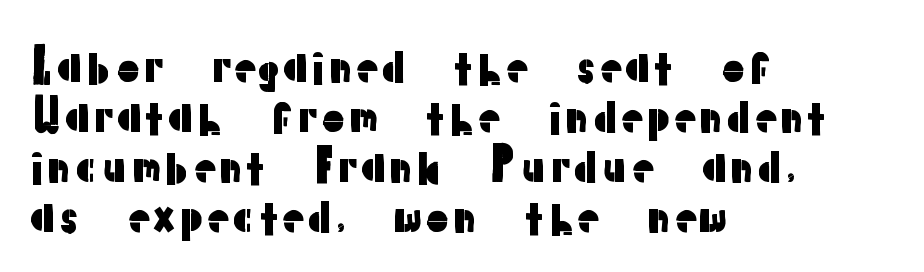
The paragraph has a hard left edge and a soft right edge. You could not count columns in this text — the font is proportionally spaced. Style check: upright. These lines are composed in type without serifs. What's the leading like? Squeezed, with rows nearly overlapping. Lines of text with bare space underneath.
